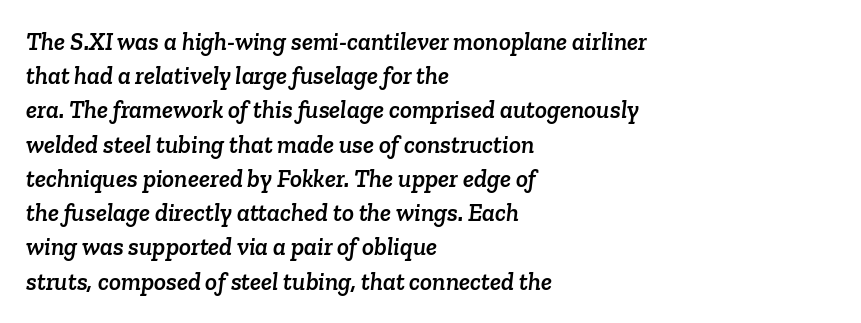
The paragraph has a hard left edge and a soft right edge. The glyphs are unaccompanied by any horizontal stroke below them. You could call the tracking neutral — neither tight nor loose. Vertical spacing — default.
